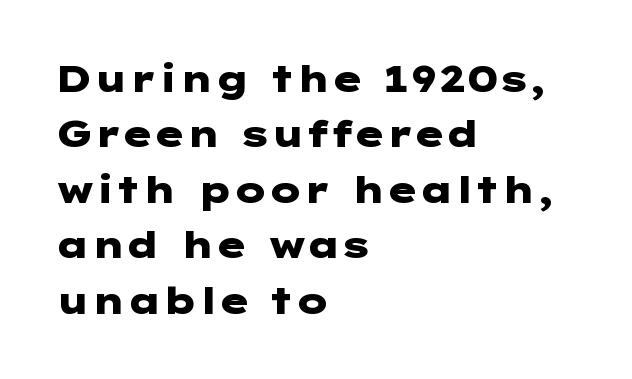
Leftover space on each line is placed entirely after the last word. Each letter's strokes conclude bluntly, with no projecting serifs. These lines keep a tight, regular rhythm from letter to letter. The rendering uses a bold face; every stroke is thick and dark.
